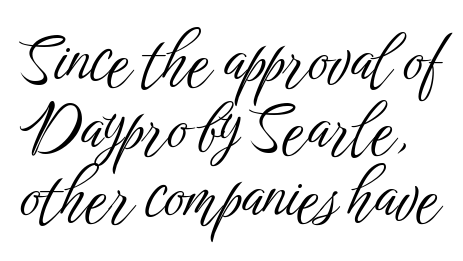
Q: Is the text bold? A: No.
Q: Is the text italic (slanted)? A: Yes.
Q: Is the typeface a serif or a sans-serif typeface? A: Sans-serif.
Q: Is the text underlined? A: No.
Q: Is the spacing between letters normal or unusually wide? A: Normal.
Q: Is the spacing between lines tight, normal or loose? A: Tight.
Q: Width (condensed, normal, or wide)? A: Condensed.
Q: Stroke contrast? A: Low.
Q: x-height? A: Medium.
Q: Monospaced? A: No.
